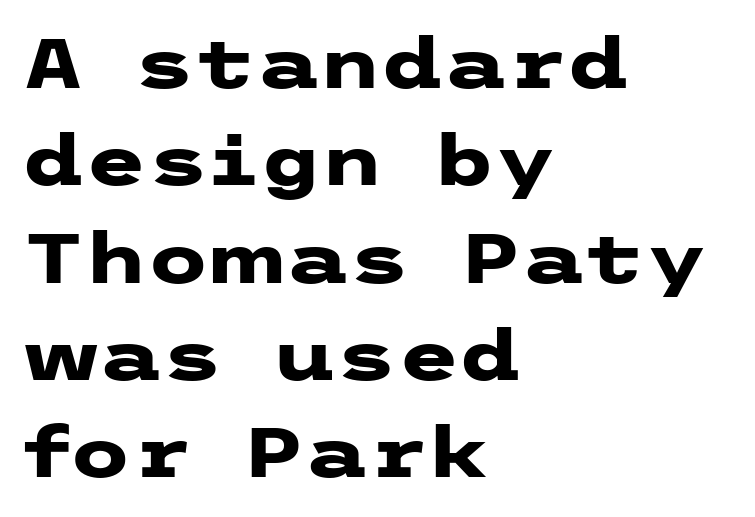
{"serif": "no", "italic": "no", "bold": "yes", "weight": "heavy", "width": "wide", "stroke_contrast": "low", "x_height": "medium", "underline": "no", "align": "left", "line_spacing": "normal", "line_spacing_ratio": 1.37, "letter_spacing": "normal", "letter_spacing_em": 0.0, "glyph_px": 71}
